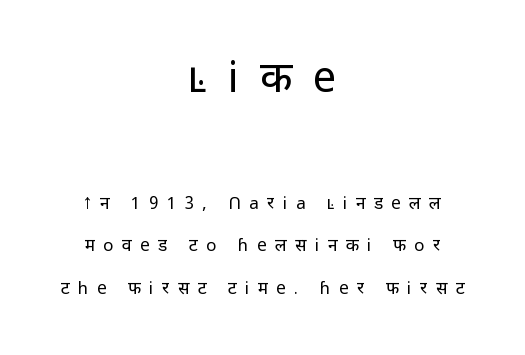
Q: Is the text bold? A: No.
Q: Is the text italic (slanted)? A: No, it is upright.
Q: Is the typeface a serif or a sans-serif typeface? A: Sans-serif.
Q: Is the text underlined? A: No.
Q: How is the paragraph aligned? A: Centered.
Q: Is the spacing between letters normal or unusually wide? A: Unusually wide.
Q: Is the spacing between lines tight, normal or loose? A: Loose.
Q: Which block of text is set in a larger size, the first (top) or the second (bottom)? A: The first (top) one.
Q: Width (condensed, normal, or wide)? A: Normal.
Q: Stroke contrast? A: Low.
Q: x-height? A: Medium.
Q: Monospaced? A: No.
